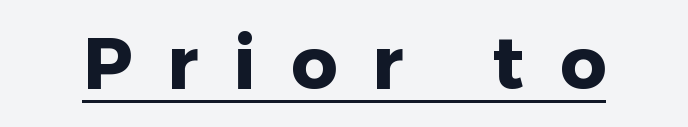
Q: Is the text bold? A: Yes.
Q: Is the text italic (slanted)? A: No, it is upright.
Q: Is the typeface a serif or a sans-serif typeface? A: Sans-serif.
Q: Is the text underlined? A: Yes.
Q: Is the spacing between letters normal or unusually wide? A: Unusually wide.
Q: Width (condensed, normal, or wide)? A: Normal.
Q: Stroke contrast? A: Low.
Q: x-height? A: Medium.
Q: Monospaced? A: No.
